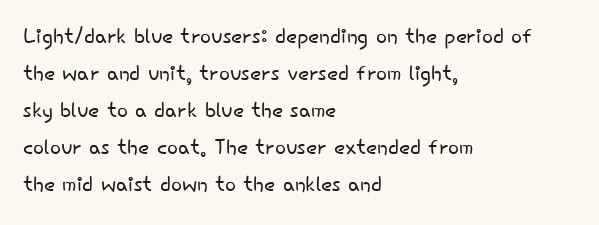
Q: Is the text bold? A: No.
Q: Is the text italic (slanted)? A: No, it is upright.
Q: Is the typeface a serif or a sans-serif typeface? A: Sans-serif.
Q: Is the text underlined? A: No.
Q: How is the paragraph aligned? A: Left-aligned.
Q: Is the spacing between letters normal or unusually wide? A: Normal.
Q: Is the spacing between lines tight, normal or loose? A: Normal.
Q: Width (condensed, normal, or wide)? A: Normal.
Q: Stroke contrast? A: Low.
Q: x-height? A: Small.
Q: Monospaced? A: No.
